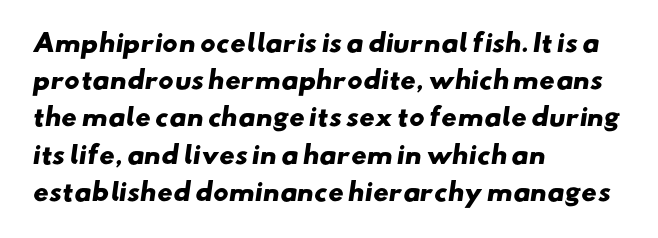
The image shows 24 px bold type; set left-aligned, normal line spacing (1.55x), normal letter spacing, not underlined.
